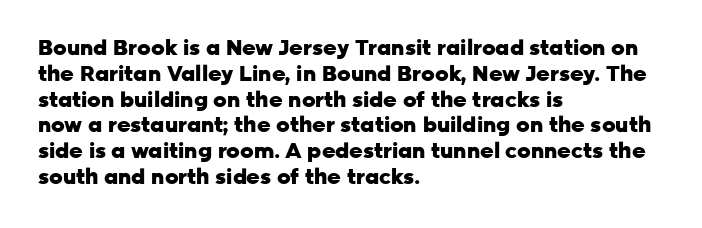
The image shows 21 px bold type, upright; set left-aligned, line spacing 1.23x, normal letter spacing, not underlined.
